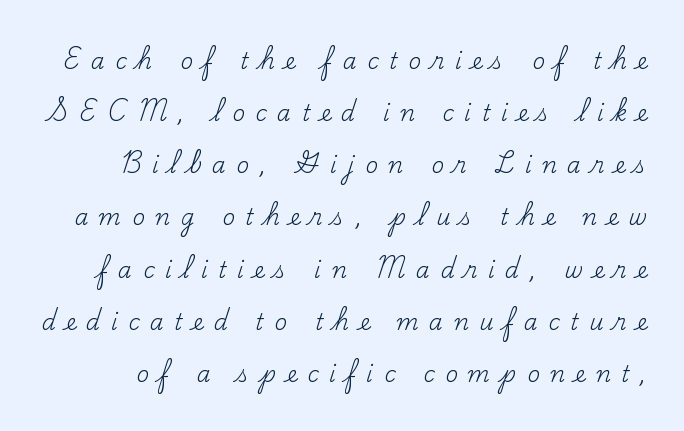
{"bold": "no", "underline": "no", "line_spacing": "loose", "line_spacing_ratio": 2.37, "letter_spacing": "wide", "letter_spacing_em": 0.48, "glyph_px": 22}
